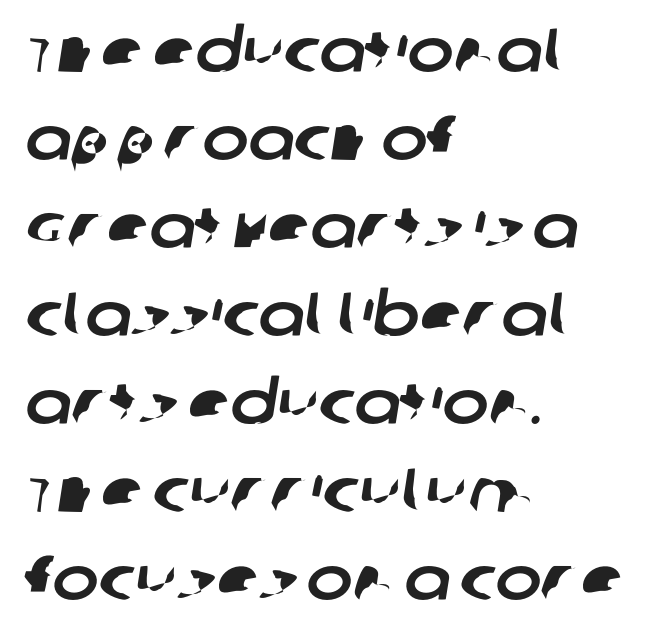
{"serif": "no", "width": "normal", "stroke_contrast": "low", "x_height": "large", "monospaced": "no", "underline": "no", "align": "left", "line_spacing": "normal", "line_spacing_ratio": 1.42, "letter_spacing": "normal", "letter_spacing_em": 0.0, "glyph_px": 62}
